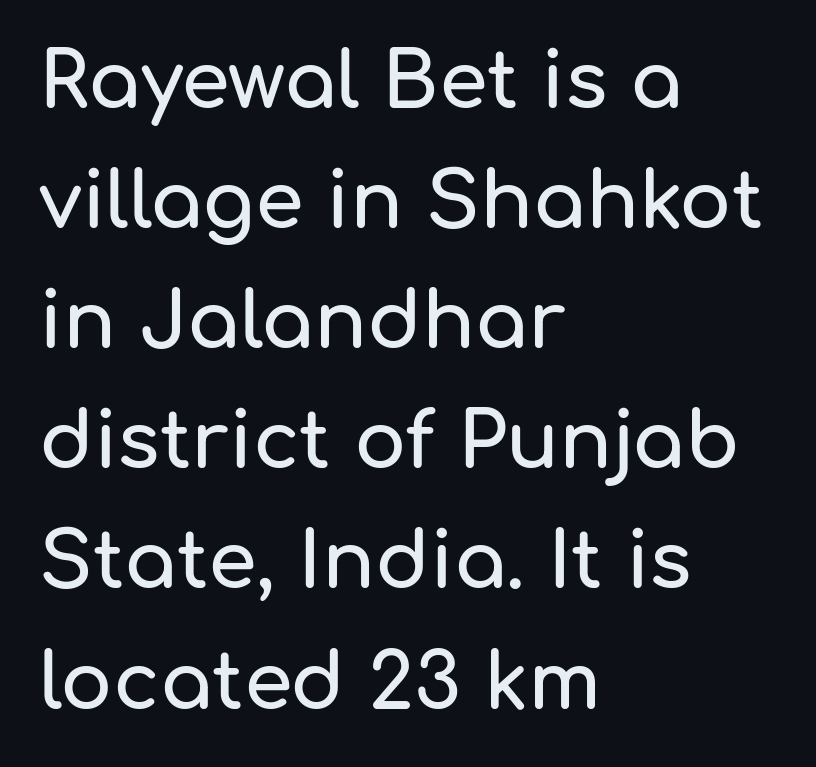
Q: Is the text italic (slanted)? A: No, it is upright.
Q: Is the typeface a serif or a sans-serif typeface? A: Sans-serif.
Q: Is the text underlined? A: No.
Q: How is the paragraph aligned? A: Left-aligned.
Q: Is the spacing between letters normal or unusually wide? A: Normal.
Q: Is the spacing between lines tight, normal or loose? A: Normal.
Q: Width (condensed, normal, or wide)? A: Normal.
Q: Stroke contrast? A: Low.
Q: x-height? A: Medium.
Q: Monospaced? A: No.
